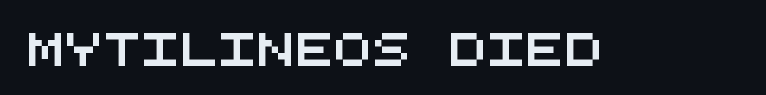
Letter spacing: default. Each letter, wide or thin by design, is forced into the same width here. Descenders are the only things crossing below the line. The designer went with a sans here, leaving each stem footless.
